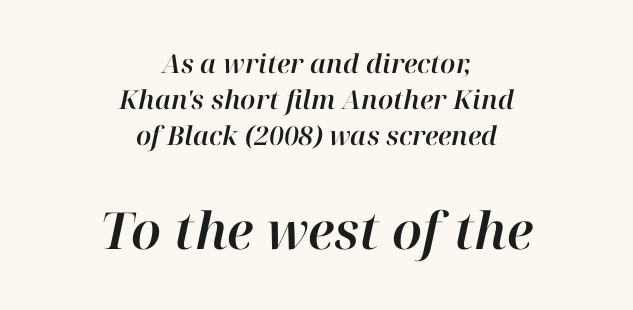
Line starts and ends both wander, symmetrically. No extra tracking has been applied to these lines. Varying glyph widths throughout — classic text-font behaviour. Vertically, the passage feels balanced, rows spaced as you'd expect. Check the space under the baseline: it is left empty. In terms of posture, this sample is oblique.
